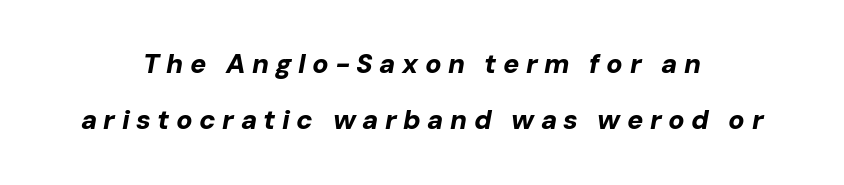
The image shows 27 px bold type, italic (leaning right); set centered, loose line spacing (2.08x), unusually wide letter spacing (+0.24 em), not underlined.
